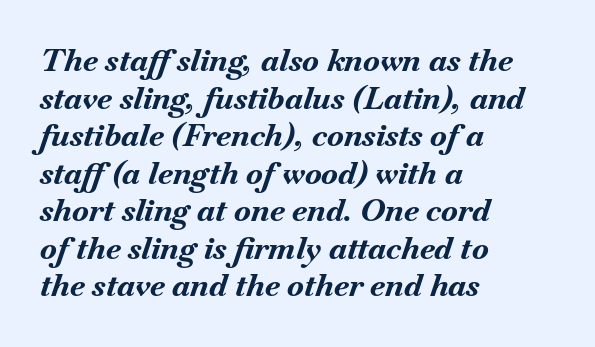
Rule under the text: the space is simply empty. Is the block centered? No — it sits flush against the left margin. If you drew a line through each stem, it would be angled. Look at the tracking — it's just the regular setting, nothing added.
